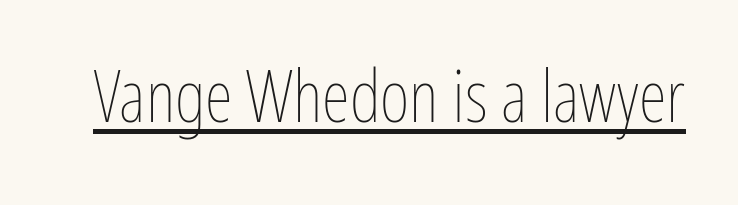
{"italic": "no", "bold": "no", "weight": "thin", "width": "condensed", "stroke_contrast": "low", "x_height": "medium", "monospaced": "no", "underline": "yes", "letter_spacing": "normal", "letter_spacing_em": 0.0, "glyph_px": 72}
